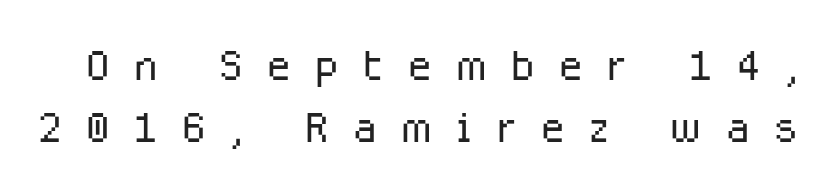
No heavy texture on the line: the type isn't bold. Very little white space separates one row of letters from the next. Substantial extra tracking has been applied to these lines. The specimen reads as upright at a glance.
